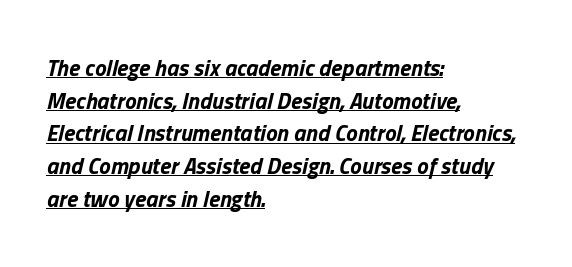
{"italic": "yes", "lean": "right", "slant_degrees": 13, "bold": "yes", "underline": "yes", "align": "left", "line_spacing": "normal", "line_spacing_ratio": 1.42, "letter_spacing": "normal", "letter_spacing_em": 0.0, "glyph_px": 23}
